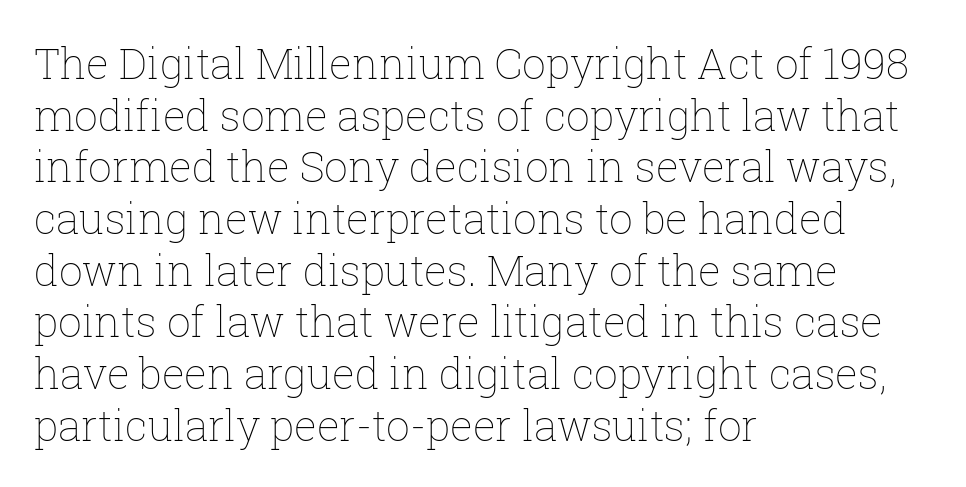
The image shows 42 px thin type, upright; set left-aligned, line spacing 1.23x, normal letter spacing, not underlined; low stroke contrast and a medium x-height.
